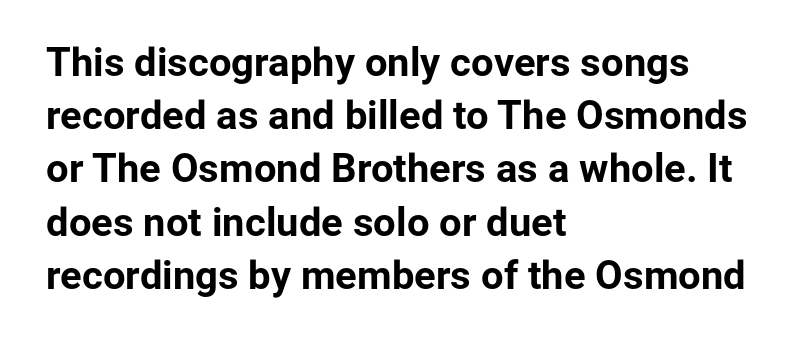
Leading matches the norm, producing a regular column. It's the straight-up-and-down kind of type. Note the varied advance widths — an 'i' is clearly narrower than an 'm'. Check where the strokes stop: nothing finishes them off — pure sans.
